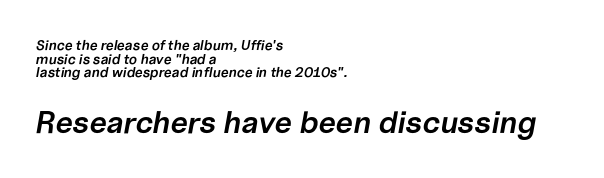
{"italic": "yes", "lean": "right", "slant_degrees": 10, "bold": "semi", "weight": "semibold", "width": "normal", "stroke_contrast": "low", "x_height": "medium", "monospaced": "no", "underline": "no", "align": "left", "line_spacing": "tight", "line_spacing_ratio": 0.97, "letter_spacing": "normal", "letter_spacing_em": 0.0, "larger_block": "second", "size_ratio": 2.21, "glyph_px": 31}
